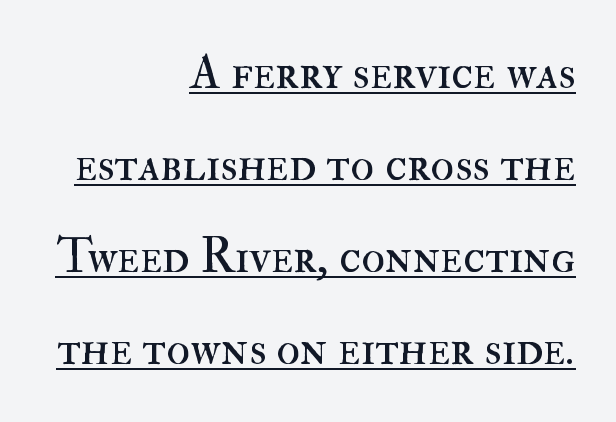
{"italic": "no", "bold": "no", "weight": "regular", "width": "normal", "stroke_contrast": "high", "x_height": "small", "monospaced": "no", "underline": "yes", "align": "right", "line_spacing_ratio": 1.88, "letter_spacing": "normal", "letter_spacing_em": 0.0, "glyph_px": 49}
